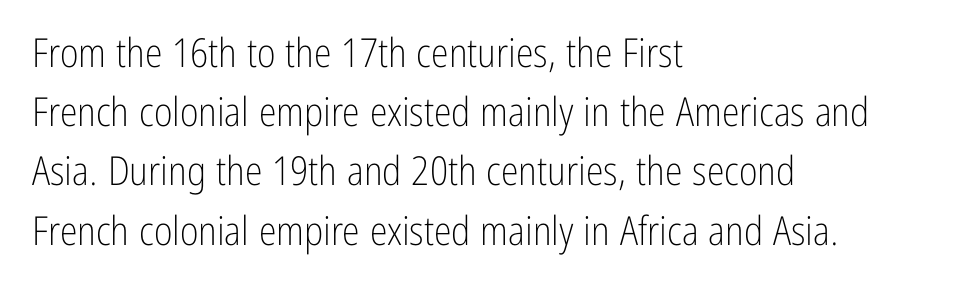
The image shows 40 px light, condensed sans-serif type, upright; set left-aligned, normal line spacing (1.48x), normal letter spacing, not underlined; low stroke contrast and a medium x-height.
